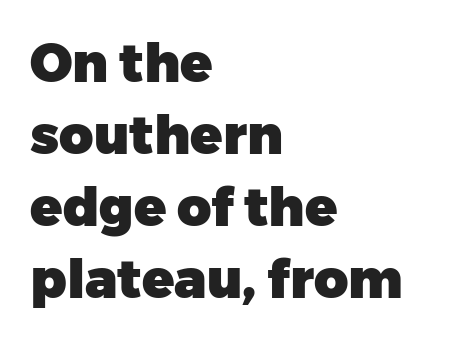
{"serif": "no", "italic": "no", "bold": "yes", "weight": "heavy", "width": "normal", "stroke_contrast": "low", "x_height": "medium", "monospaced": "no", "underline": "no", "align": "left", "line_spacing": "normal", "line_spacing_ratio": 1.36, "letter_spacing": "normal", "letter_spacing_em": 0.0, "glyph_px": 53}
